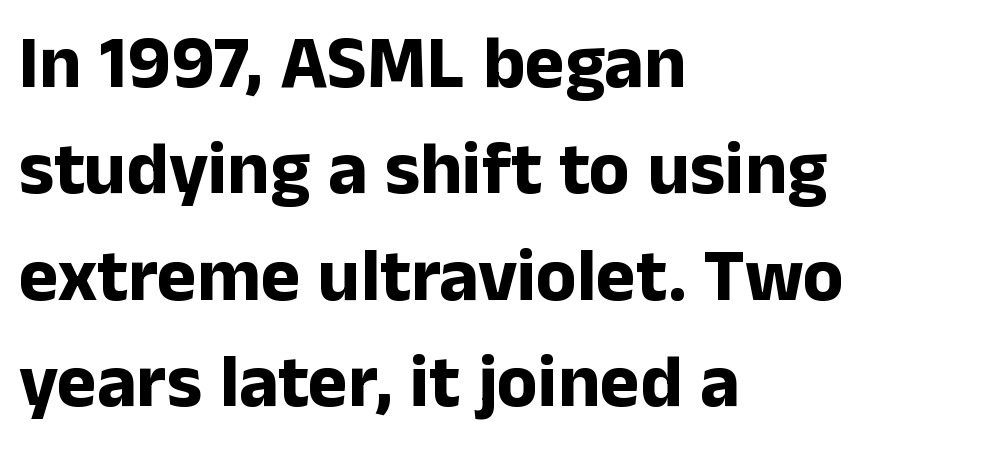
Q: Is the text bold? A: Yes.
Q: Is the text italic (slanted)? A: No, it is upright.
Q: Is the typeface a serif or a sans-serif typeface? A: Sans-serif.
Q: Is the text underlined? A: No.
Q: How is the paragraph aligned? A: Left-aligned.
Q: Is the spacing between letters normal or unusually wide? A: Normal.
Q: Is the spacing between lines tight, normal or loose? A: Normal.
Q: Width (condensed, normal, or wide)? A: Normal.
Q: Stroke contrast? A: Low.
Q: x-height? A: Medium.
Q: Monospaced? A: No.
